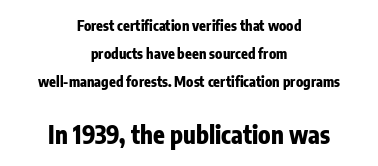
In terms of letterspacing, this is plain default setting. Widely set lines give the paragraph a tall, airy silhouette. These words are printed bold, with thick strokes throughout. The string is rendered with underlining switched off. Neither beginnings nor endings align; midpoints do. Tall strokes in this sample are plumb rather than angled.
